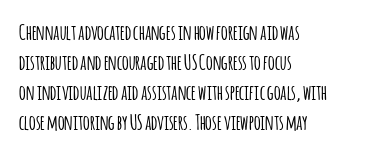
The image shows 21 px text type, upright; set left-aligned, normal line spacing (1.43x), normal letter spacing, not underlined.
